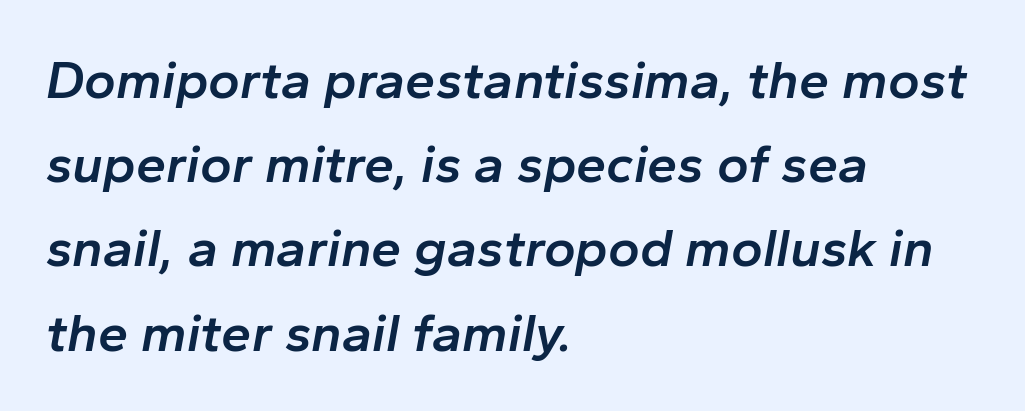
Q: Is the text bold? A: Semi-bold.
Q: Is the text italic (slanted)? A: Yes, it leans right by about 10 degrees.
Q: Is the text underlined? A: No.
Q: How is the paragraph aligned? A: Left-aligned.
Q: Is the spacing between letters normal or unusually wide? A: Normal.
Q: Is the spacing between lines tight, normal or loose? A: Normal.
Q: Width (condensed, normal, or wide)? A: Normal.
Q: Stroke contrast? A: Low.
Q: x-height? A: Medium.
Q: Monospaced? A: No.
